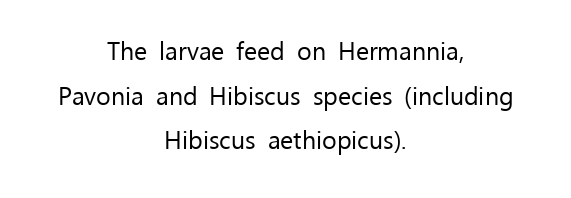
Both edges are ragged and mirror each other, which tells us the setting is centered. No word sits above an underline. Inter-character spacing is left at the font's built-in metrics. This is roman type, the default non-slanted kind. A quiet, ordinary-to-light weight characterises the typeface.
